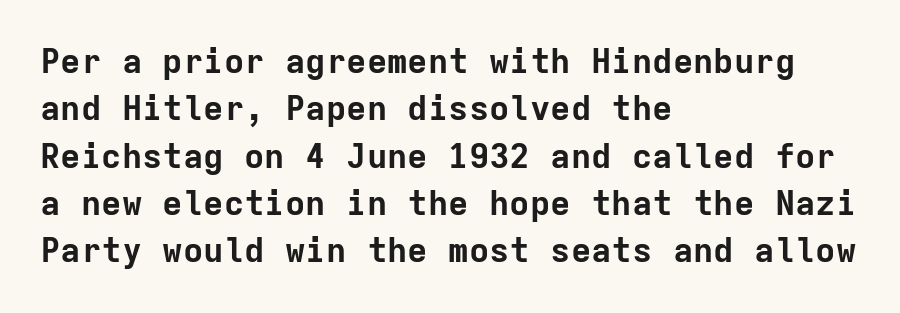
The designer went with a sans here, leaving each stem footless. The designer left line spacing at the default. The typography opts for an upright posture over an oblique one. The face used here is monospaced, like something from a code editor.
